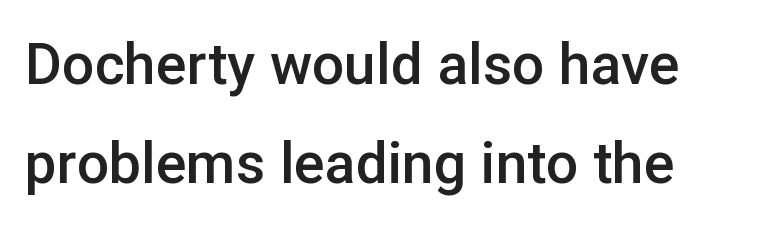
The letters stand upright; this is a roman face. In terms of letterspacing, this is plain default setting. In terms of letterform style, serifs are entirely absent. Lines of text with bare space underneath. Slightly chunky letters — semibold, I'd say, not full bold.
